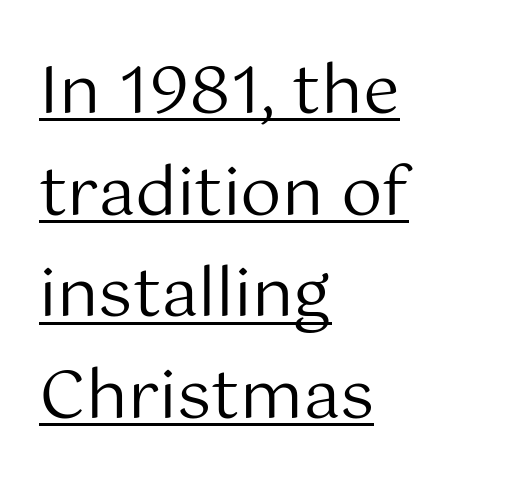
Compared with typical body copy, the letter spacing here is the same. The rendering uses natural spacing where letterforms have individual widths. The space between consecutive lines is moderate. Does the lettering tilt? It doesn't — this is upright. A typesetter would label this face a sans. Notice how the passage keeps a crisp vertical edge on the left only.
